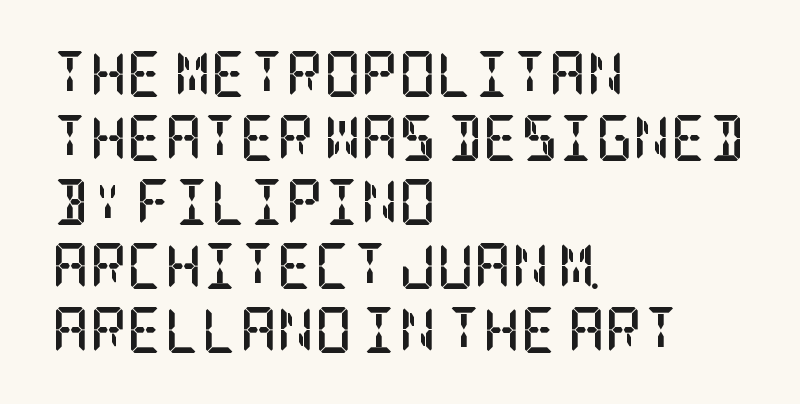
The image shows 46 px semibold, condensed serif type, upright; set left-aligned, normal line spacing (1.39x), normal letter spacing, not underlined; low stroke contrast and a large x-height.
